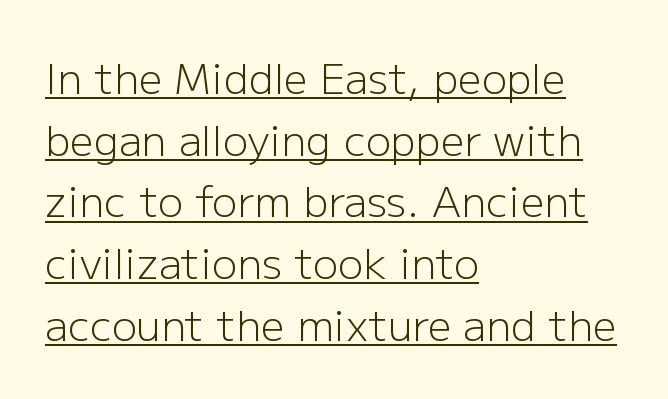
{"serif": "no", "italic": "no", "bold": "no", "weight": "light", "width": "normal", "stroke_contrast": "low", "x_height": "medium", "monospaced": "no", "underline": "yes", "align": "left", "line_spacing": "normal", "line_spacing_ratio": 1.47, "letter_spacing": "normal", "letter_spacing_em": 0.0, "glyph_px": 42}
